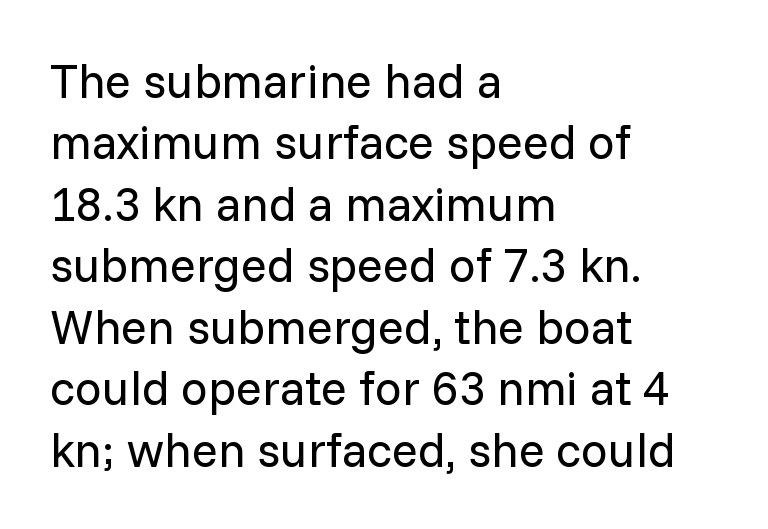
Q: Is the text bold? A: No.
Q: Is the text italic (slanted)? A: No, it is upright.
Q: Is the typeface a serif or a sans-serif typeface? A: Sans-serif.
Q: Is the text underlined? A: No.
Q: How is the paragraph aligned? A: Left-aligned.
Q: Is the spacing between letters normal or unusually wide? A: Normal.
Q: Is the spacing between lines tight, normal or loose? A: Normal.
Q: Width (condensed, normal, or wide)? A: Normal.
Q: Stroke contrast? A: Low.
Q: x-height? A: Medium.
Q: Monospaced? A: No.
